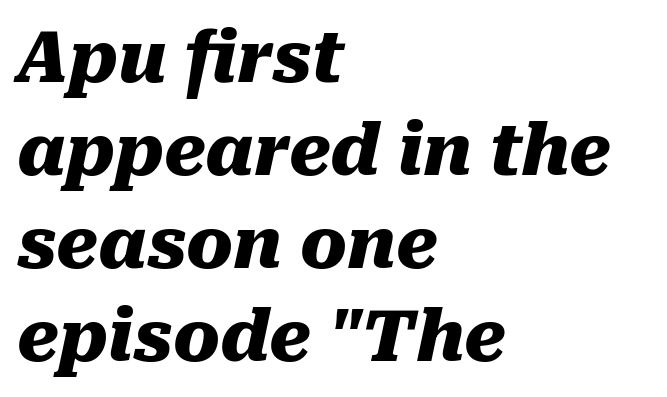
{"italic": "yes", "lean": "right", "slant_degrees": 10, "bold": "yes", "weight": "heavy", "width": "normal", "stroke_contrast": "medium", "x_height": "medium", "monospaced": "no", "underline": "no", "align": "left", "line_spacing": "normal", "line_spacing_ratio": 1.33, "letter_spacing": "normal", "letter_spacing_em": 0.0, "glyph_px": 70}
